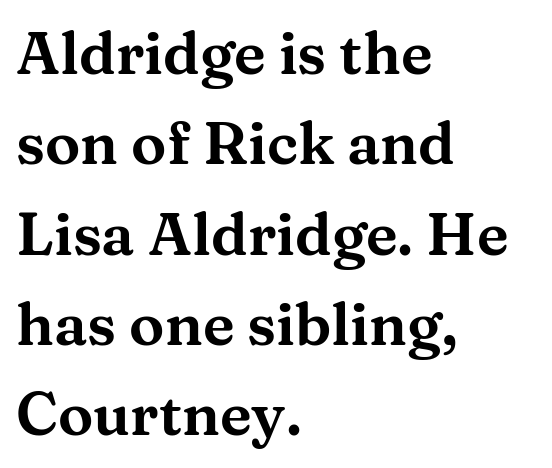
Q: Is the text italic (slanted)? A: No, it is upright.
Q: Is the typeface a serif or a sans-serif typeface? A: Serif.
Q: Is the text underlined? A: No.
Q: How is the paragraph aligned? A: Left-aligned.
Q: Is the spacing between letters normal or unusually wide? A: Normal.
Q: Is the spacing between lines tight, normal or loose? A: Normal.
Q: Width (condensed, normal, or wide)? A: Wide.
Q: Stroke contrast? A: Medium.
Q: x-height? A: Medium.
Q: Monospaced? A: No.
